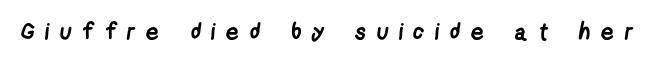
{"bold": "yes", "underline": "no", "letter_spacing": "wide", "letter_spacing_em": 0.46, "glyph_px": 23}
